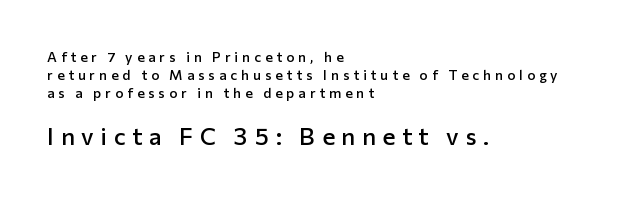
The image shows 24 px text type, upright; set left-aligned, normal line spacing (1.27x), unusually wide letter spacing (+0.28 em), not underlined; the second (bottom) block is 1.71x larger.
